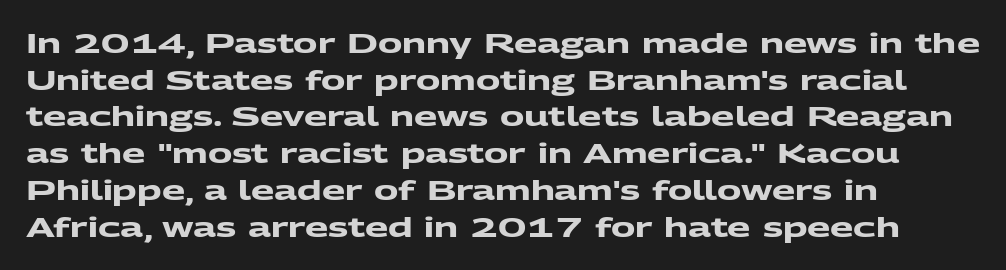
Q: Is the text bold? A: Yes.
Q: Is the text underlined? A: No.
Q: How is the paragraph aligned? A: Left-aligned.
Q: Is the spacing between letters normal or unusually wide? A: Normal.
Q: Is the spacing between lines tight, normal or loose? A: Normal.
